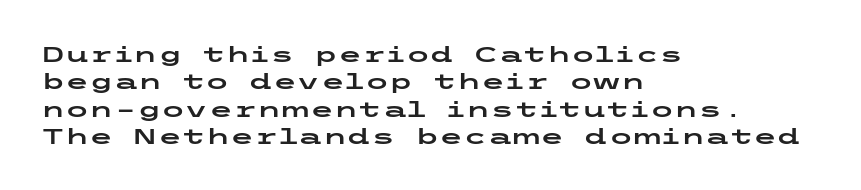
The image shows 22 px text type, upright; set left-aligned, line spacing 1.24x, normal letter spacing, not underlined.
